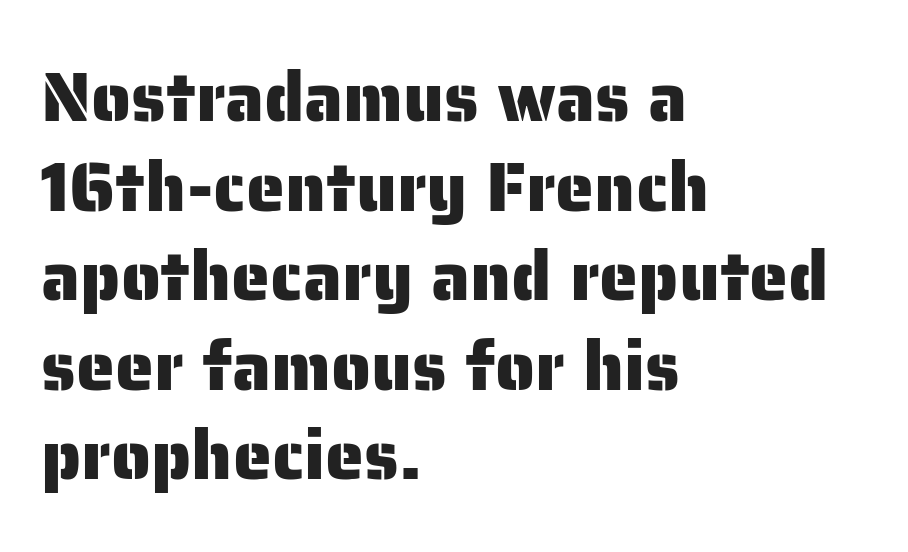
Q: Is the text italic (slanted)? A: No, it is upright.
Q: Is the typeface a serif or a sans-serif typeface? A: Sans-serif.
Q: Is the text underlined? A: No.
Q: How is the paragraph aligned? A: Left-aligned.
Q: Is the spacing between letters normal or unusually wide? A: Normal.
Q: Is the spacing between lines tight, normal or loose? A: Normal.
Q: Width (condensed, normal, or wide)? A: Normal.
Q: Stroke contrast? A: Low.
Q: x-height? A: Medium.
Q: Monospaced? A: No.
